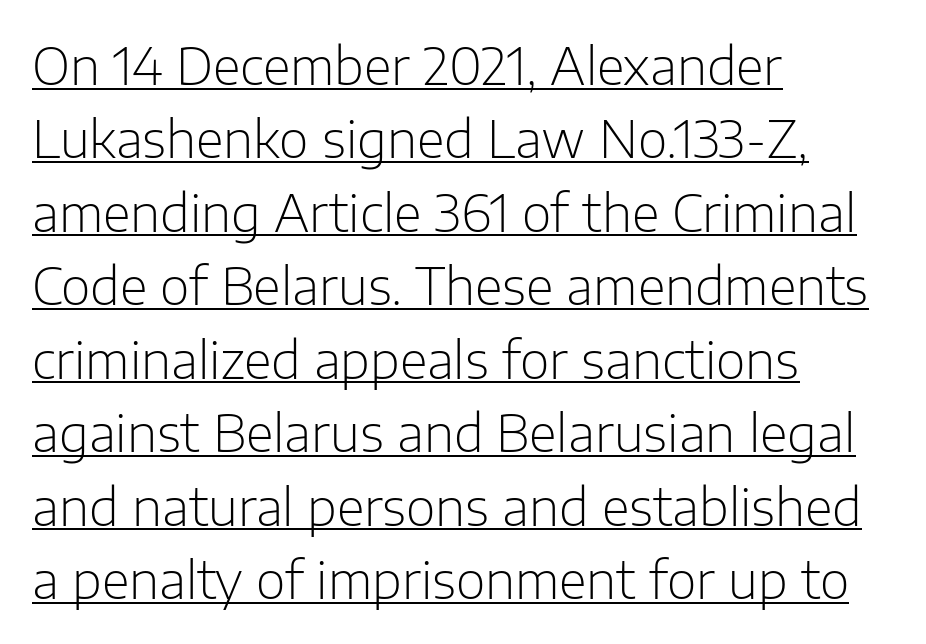
Q: Is the text bold? A: No.
Q: Is the text italic (slanted)? A: No, it is upright.
Q: Is the typeface a serif or a sans-serif typeface? A: Sans-serif.
Q: Is the text underlined? A: Yes.
Q: How is the paragraph aligned? A: Left-aligned.
Q: Is the spacing between letters normal or unusually wide? A: Normal.
Q: Is the spacing between lines tight, normal or loose? A: Normal.
Q: Width (condensed, normal, or wide)? A: Normal.
Q: Stroke contrast? A: Low.
Q: x-height? A: Medium.
Q: Monospaced? A: No.
